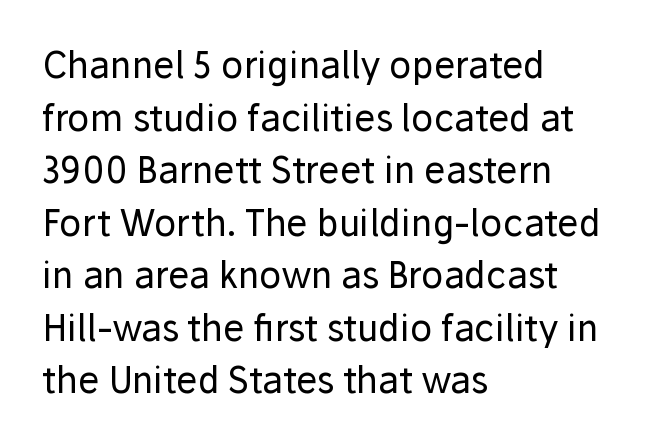
Q: Is the text bold? A: No.
Q: Is the text italic (slanted)? A: No, it is upright.
Q: Is the typeface a serif or a sans-serif typeface? A: Sans-serif.
Q: Is the text underlined? A: No.
Q: How is the paragraph aligned? A: Left-aligned.
Q: Is the spacing between letters normal or unusually wide? A: Normal.
Q: Is the spacing between lines tight, normal or loose? A: Normal.
Q: Width (condensed, normal, or wide)? A: Normal.
Q: Stroke contrast? A: Low.
Q: x-height? A: Medium.
Q: Monospaced? A: No.
